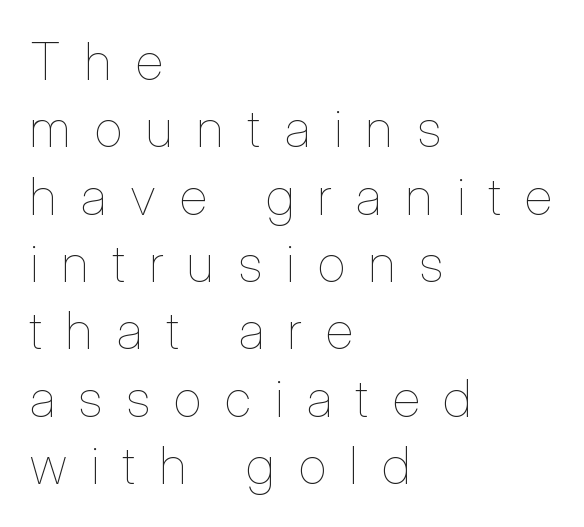
The lettering stays uniformly vertical, giving the passage a roman look. The words here are not underlined. Is the type heavy? It reads as light-to-regular instead. Short and long lines alike share a common starting point at left. Characters follow at a spacing far wider than the type designer built in.
